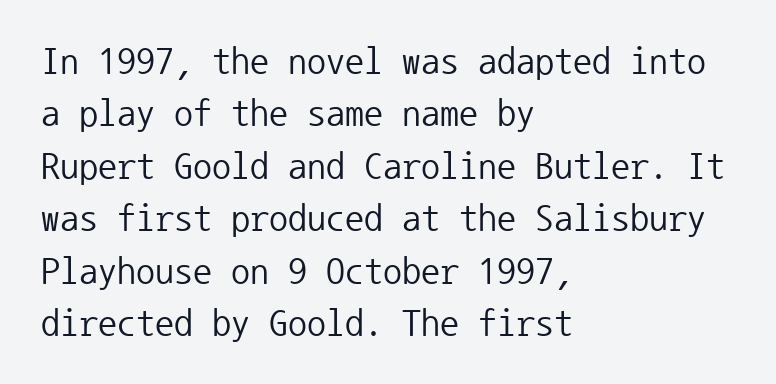
The type family on display is of the sans-serif kind. Does the lettering tilt? It doesn't — this is upright. Ink coverage per letter is moderate at most. Think of a typewriter: that constant character pitch is what you see here. Reading down the column, the eye jumps a familiar distance to each next line.
